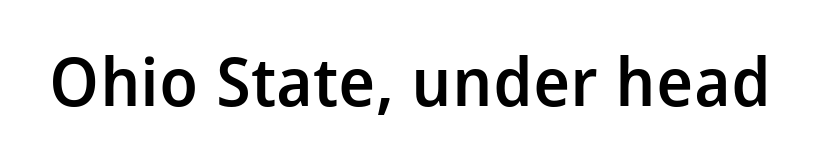
The passage shown is typeset with a sans-serif family. Underline: absent. Quick note: not italic, upright. Proportional: the letters do not fall into vertical columns.
